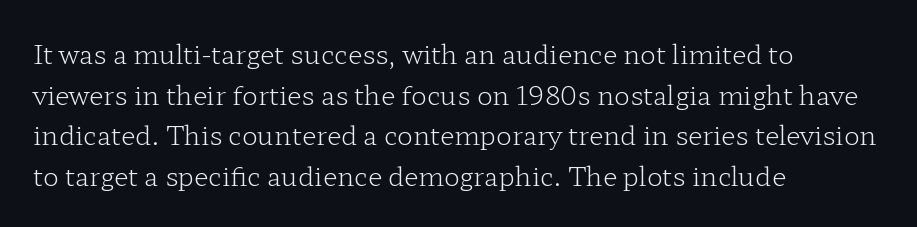
The zone under the glyphs is completely vacant. Letters have the restrained weight of plain body copy at most. Line beginnings align vertically; line endings do not. The gaps between neighbouring characters are ordinary and unremarkable.
